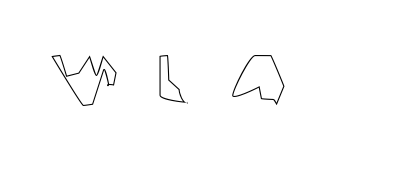
{"italic": "no", "width": "normal", "x_height": "medium", "monospaced": "no", "underline": "no", "align": "left", "letter_spacing": "wide", "letter_spacing_em": 0.39, "glyph_px": 73}
